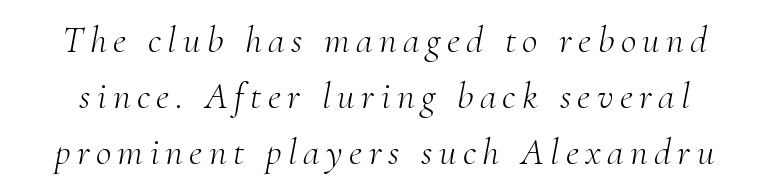
Q: Is the text bold? A: No.
Q: Is the text italic (slanted)? A: Yes, it leans right by about 10 degrees.
Q: Is the typeface a serif or a sans-serif typeface? A: Serif.
Q: Is the text underlined? A: No.
Q: Is the spacing between lines tight, normal or loose? A: Normal.
Q: Width (condensed, normal, or wide)? A: Normal.
Q: Stroke contrast? A: Medium.
Q: x-height? A: Small.
Q: Monospaced? A: No.
